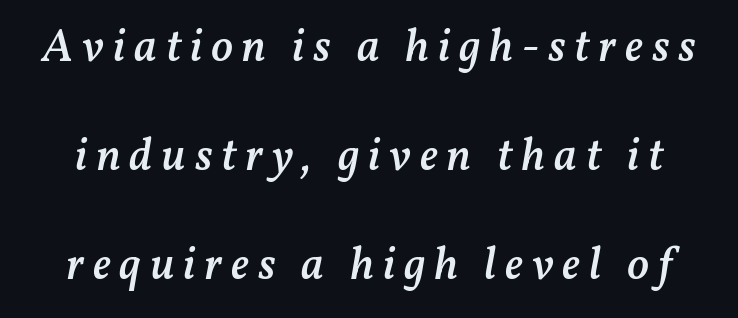
The foot of each line stays bare and open. The lines are spread far apart with generous leading. In terms of weight, the rendering is demibold, just under bold. There's an unmistakable incline to the writing here. You could not count columns in this text — the font is proportionally spaced.
